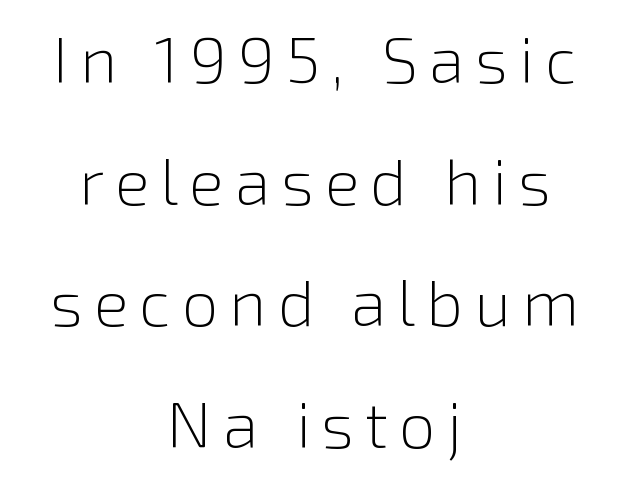
Q: Is the text bold? A: No.
Q: Is the text italic (slanted)? A: No, it is upright.
Q: Is the typeface a serif or a sans-serif typeface? A: Sans-serif.
Q: Is the text underlined? A: No.
Q: How is the paragraph aligned? A: Centered.
Q: Width (condensed, normal, or wide)? A: Normal.
Q: x-height? A: Medium.
Q: Monospaced? A: No.
